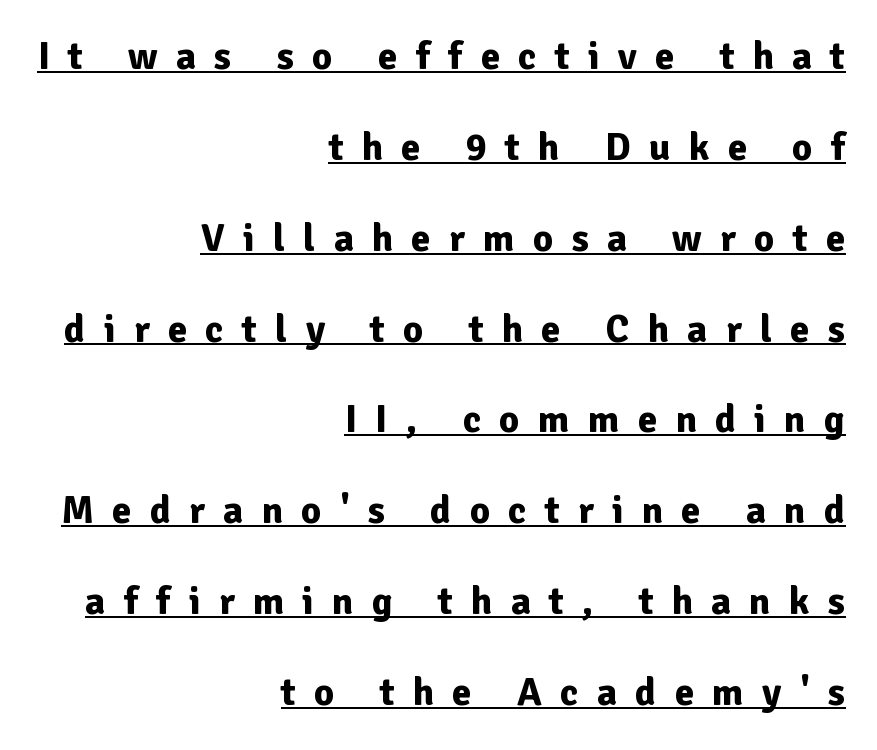
Q: Is the text bold? A: Yes.
Q: Is the text italic (slanted)? A: No, it is upright.
Q: Is the typeface a serif or a sans-serif typeface? A: Sans-serif.
Q: Is the text underlined? A: Yes.
Q: How is the paragraph aligned? A: Right-aligned.
Q: Is the spacing between letters normal or unusually wide? A: Unusually wide.
Q: Is the spacing between lines tight, normal or loose? A: Loose.
Q: Width (condensed, normal, or wide)? A: Normal.
Q: Stroke contrast? A: Low.
Q: x-height? A: Medium.
Q: Monospaced? A: No.
